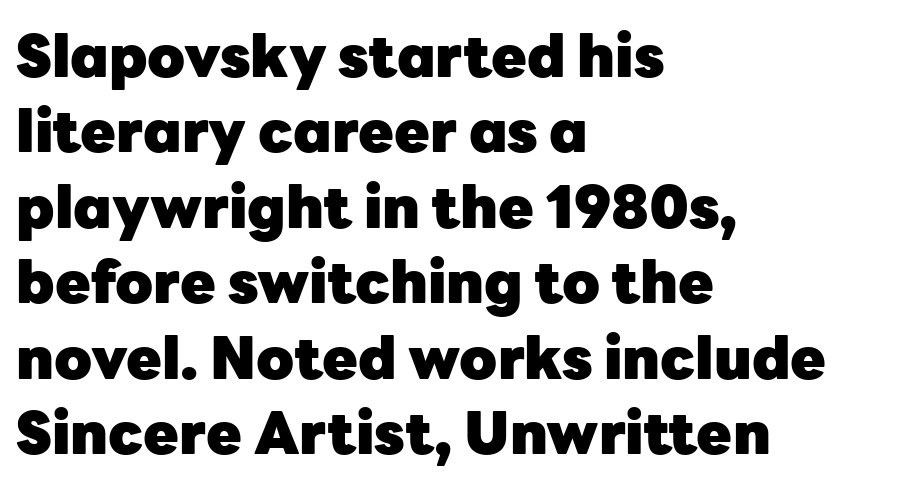
Q: Is the text bold? A: Yes.
Q: Is the text italic (slanted)? A: No, it is upright.
Q: Is the typeface a serif or a sans-serif typeface? A: Sans-serif.
Q: Is the text underlined? A: No.
Q: How is the paragraph aligned? A: Left-aligned.
Q: Is the spacing between letters normal or unusually wide? A: Normal.
Q: Is the spacing between lines tight, normal or loose? A: Normal.
Q: Width (condensed, normal, or wide)? A: Normal.
Q: Stroke contrast? A: Low.
Q: x-height? A: Medium.
Q: Monospaced? A: No.
